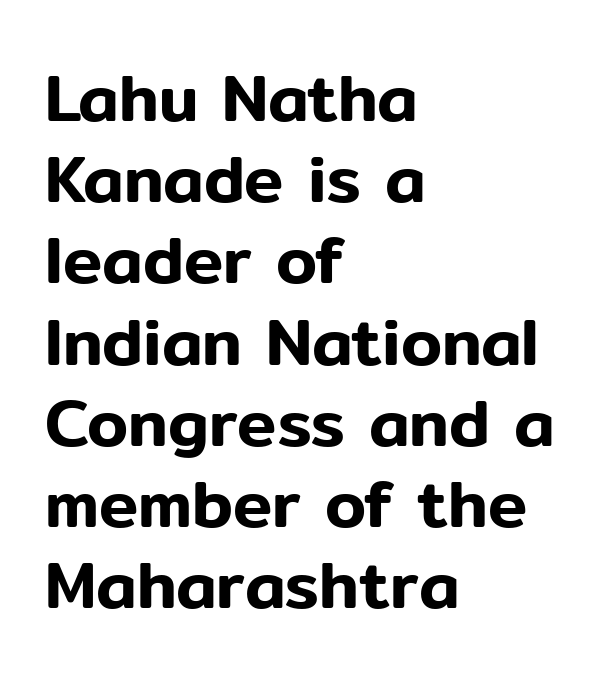
The image shows 66 px sans-serif type, upright; set left-aligned, line spacing 1.23x, normal letter spacing, not underlined; low stroke contrast and a medium x-height.
